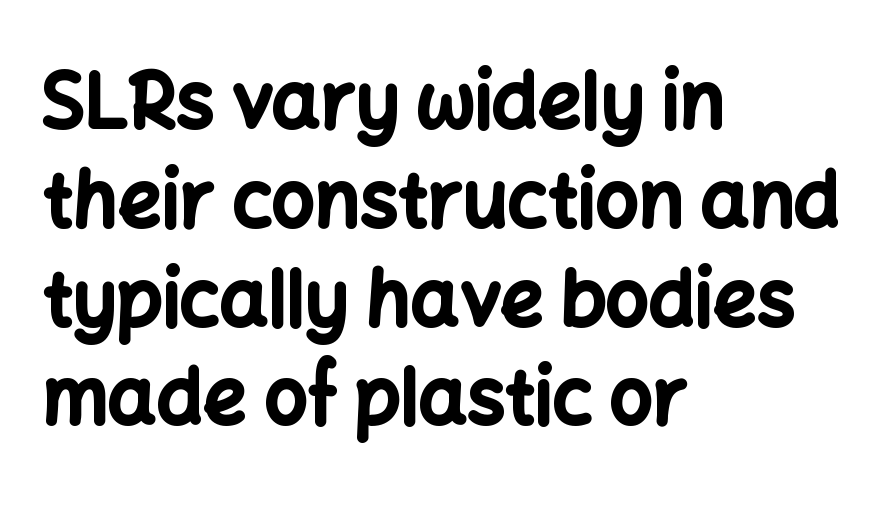
{"serif": "no", "italic": "no", "bold": "yes", "weight": "bold", "width": "normal", "stroke_contrast": "low", "x_height": "medium", "monospaced": "no", "underline": "no", "align": "left", "line_spacing": "normal", "line_spacing_ratio": 1.3, "letter_spacing": "normal", "letter_spacing_em": 0.0, "glyph_px": 76}
